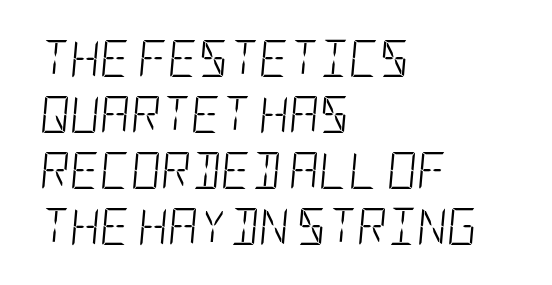
Q: Is the text bold? A: No.
Q: Is the text italic (slanted)? A: Yes, it leans right by about 5 degrees.
Q: Is the text underlined? A: No.
Q: How is the paragraph aligned? A: Left-aligned.
Q: Is the spacing between letters normal or unusually wide? A: Normal.
Q: Is the spacing between lines tight, normal or loose? A: Normal.
Q: Width (condensed, normal, or wide)? A: Condensed.
Q: Stroke contrast? A: Low.
Q: x-height? A: Large.
